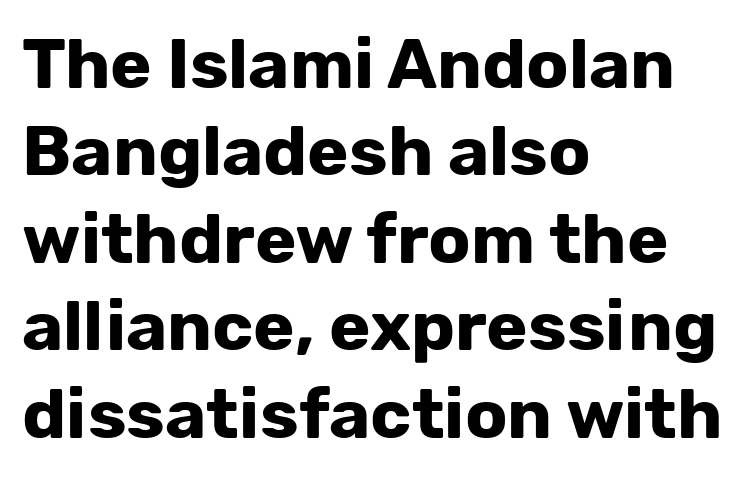
The image shows 70 px bold sans-serif type, upright; set left-aligned, normal line spacing (1.25x), normal letter spacing, not underlined; low stroke contrast and a medium x-height.
